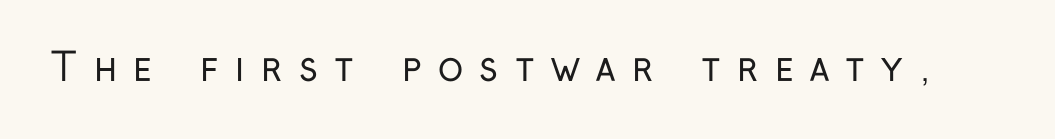
Q: Is the text bold? A: No.
Q: Is the text italic (slanted)? A: No, it is upright.
Q: Is the typeface a serif or a sans-serif typeface? A: Sans-serif.
Q: Is the text underlined? A: No.
Q: Is the spacing between letters normal or unusually wide? A: Unusually wide.
Q: Width (condensed, normal, or wide)? A: Condensed.
Q: Stroke contrast? A: Low.
Q: x-height? A: Medium.
Q: Monospaced? A: No.
